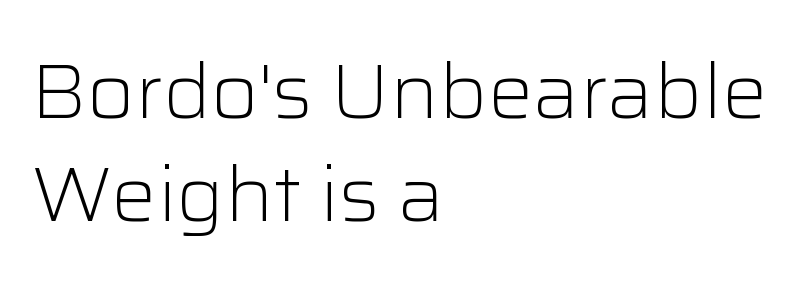
Q: Is the text bold? A: No.
Q: Is the text italic (slanted)? A: No, it is upright.
Q: Is the typeface a serif or a sans-serif typeface? A: Sans-serif.
Q: Is the text underlined? A: No.
Q: How is the paragraph aligned? A: Left-aligned.
Q: Is the spacing between letters normal or unusually wide? A: Normal.
Q: Is the spacing between lines tight, normal or loose? A: Normal.
Q: Width (condensed, normal, or wide)? A: Normal.
Q: Stroke contrast? A: Low.
Q: x-height? A: Medium.
Q: Monospaced? A: No.
